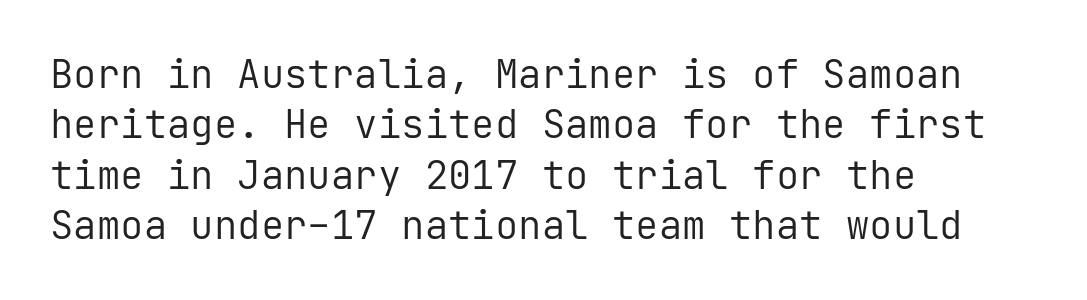
{"serif": "no", "italic": "no", "bold": "no", "weight": "regular", "width": "normal", "stroke_contrast": "low", "x_height": "medium", "monospaced": "yes", "underline": "no", "align": "left", "line_spacing": "normal", "line_spacing_ratio": 1.29, "letter_spacing": "normal", "letter_spacing_em": 0.0, "glyph_px": 39}
